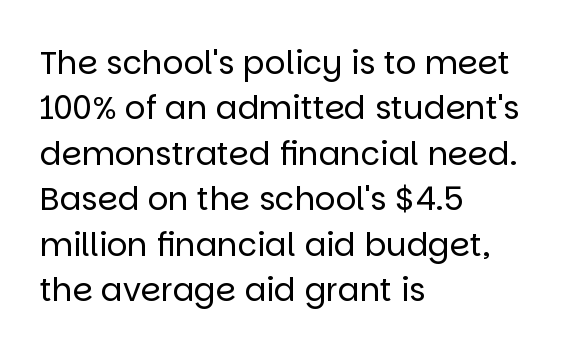
Posture: straight, roman, zero tilt. Normally led — the rows are evenly, conventionally spaced. The face looks like a standard text weight, possibly lighter. The rendering anchors every line to the left-hand side. Words appear dense and cohesive because spacing is normal. Proportional: the letters do not fall into vertical columns.
